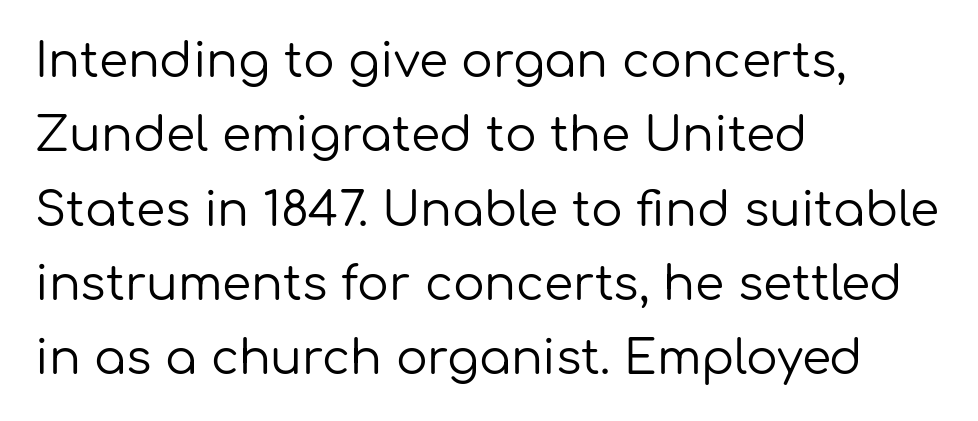
{"serif": "no", "italic": "no", "bold": "no", "weight": "regular", "width": "normal", "stroke_contrast": "low", "x_height": "medium", "monospaced": "no", "underline": "no", "align": "left", "line_spacing": "normal", "line_spacing_ratio": 1.58, "letter_spacing": "normal", "letter_spacing_em": 0.0, "glyph_px": 47}
